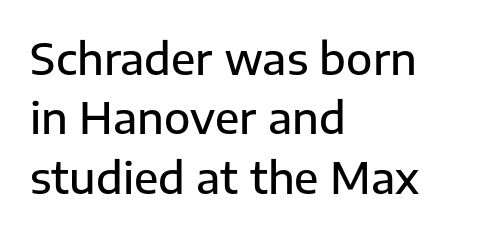
{"serif": "no", "italic": "no", "bold": "semi", "weight": "semibold", "width": "normal", "stroke_contrast": "low", "x_height": "medium", "monospaced": "no", "underline": "no", "align": "left", "line_spacing": "normal", "line_spacing_ratio": 1.38, "letter_spacing": "normal", "letter_spacing_em": 0.0, "glyph_px": 43}
